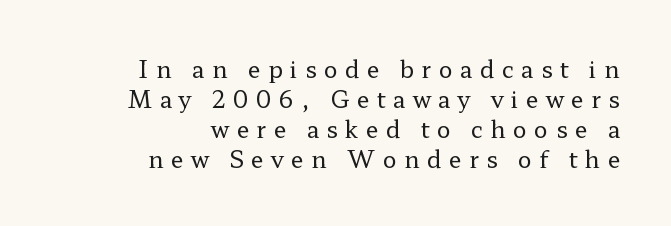
{"italic": "no", "bold": "no", "underline": "no", "align": "right", "line_spacing": "normal", "line_spacing_ratio": 1.3, "letter_spacing": "wide", "letter_spacing_em": 0.32, "glyph_px": 23}
